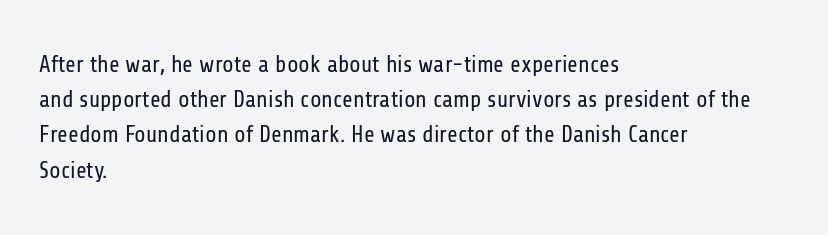
A typesetter would call this leading conventional body-copy spacing. Casual observation: everything's shoved over to the left. Counters stay open thanks to moderate or lighter strokes. The lettering stays uniformly vertical, giving the passage a roman look. No extra tracking has been applied to these lines. The gap between lines stays unmarked.
